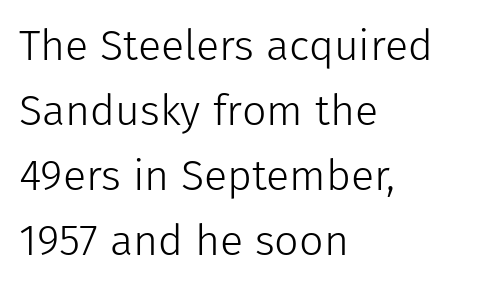
Q: Is the text bold? A: No.
Q: Is the text italic (slanted)? A: No, it is upright.
Q: Is the typeface a serif or a sans-serif typeface? A: Sans-serif.
Q: Is the text underlined? A: No.
Q: How is the paragraph aligned? A: Left-aligned.
Q: Is the spacing between letters normal or unusually wide? A: Normal.
Q: Is the spacing between lines tight, normal or loose? A: Normal.
Q: Width (condensed, normal, or wide)? A: Normal.
Q: Stroke contrast? A: Low.
Q: x-height? A: Medium.
Q: Monospaced? A: No.
